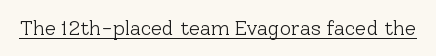
Between one letter and the next there's only the usual sliver of space. A roman cut, with each character standing at attention. The rendered words wear a rule along their underside. Heaviness? Minimal to ordinary, like unemphasized prose.
